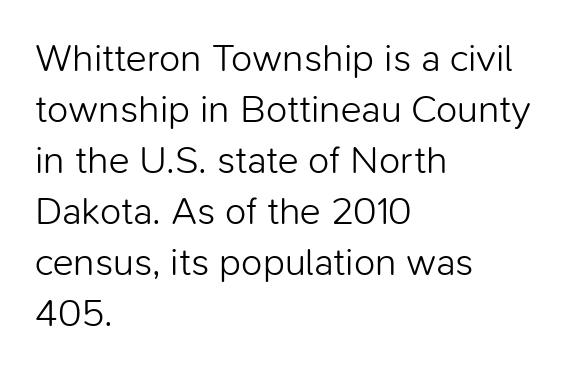
The image shows 39 px light sans-serif type, upright; set left-aligned, normal line spacing (1.31x), normal letter spacing, not underlined; low stroke contrast and a medium x-height.
